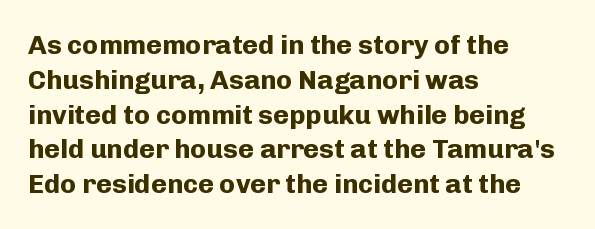
{"italic": "no", "bold": "yes", "underline": "no", "align": "left", "line_spacing": "normal", "line_spacing_ratio": 1.29, "letter_spacing": "normal", "letter_spacing_em": 0.0, "glyph_px": 27}
